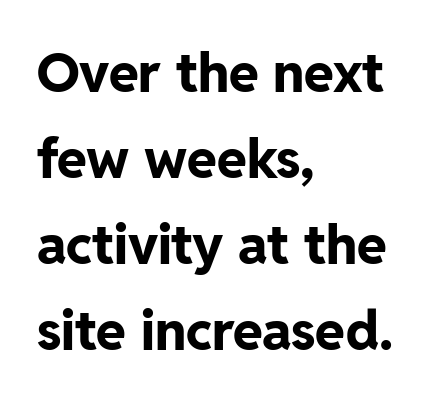
Note: no serifs on the glyphs. Unmarked baselines from the first word to the last. Think of a printed novel: that variable character pitch is what you see here. Whoever set this chose a conventional vertical rhythm. Every character sits straight up, as roman type does. Chunky letters — that's bold for sure.
